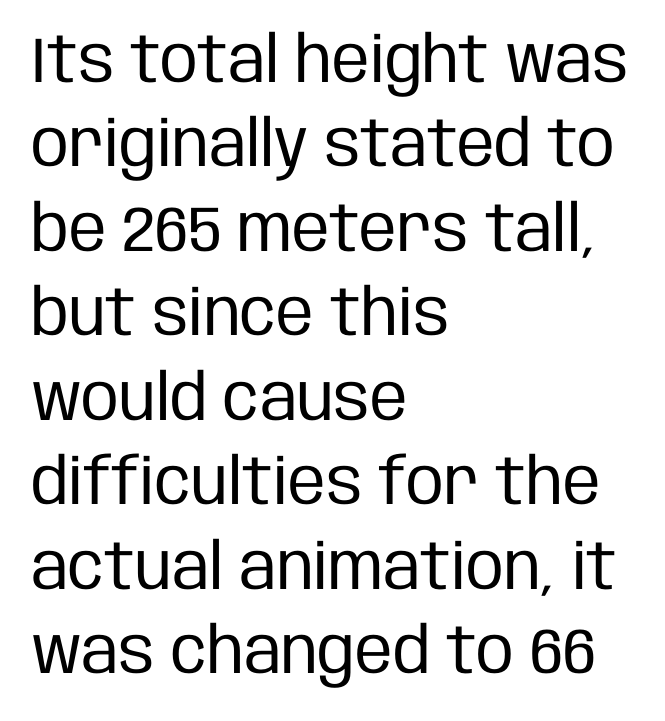
{"serif": "no", "italic": "no", "bold": "no", "weight": "regular", "width": "condensed", "stroke_contrast": "low", "x_height": "large", "monospaced": "no", "underline": "no", "align": "left", "line_spacing": "normal", "line_spacing_ratio": 1.32, "letter_spacing": "normal", "letter_spacing_em": 0.0, "glyph_px": 64}
